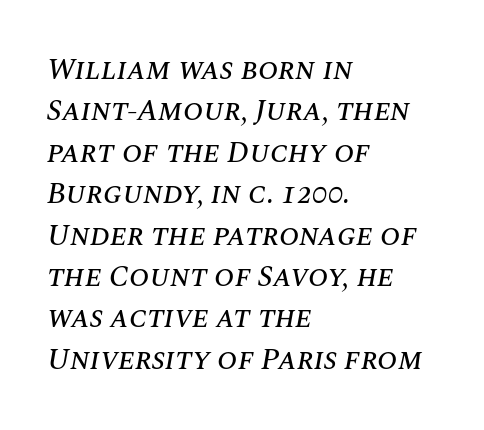
The image shows 30 px text type, italic (leaning right); set left-aligned, normal line spacing (1.38x), normal letter spacing, not underlined; medium stroke contrast and a large x-height.
